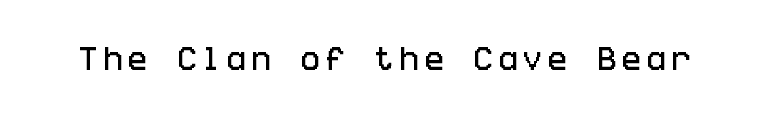
{"italic": "no", "underline": "no", "letter_spacing": "wide", "letter_spacing_em": 0.2, "glyph_px": 26}
